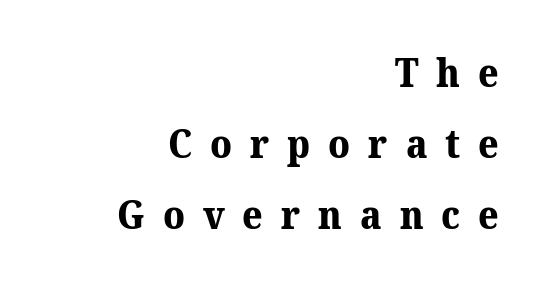
Q: Is the text bold? A: Yes.
Q: Is the typeface a serif or a sans-serif typeface? A: Serif.
Q: Is the text underlined? A: No.
Q: How is the paragraph aligned? A: Right-aligned.
Q: Is the spacing between letters normal or unusually wide? A: Unusually wide.
Q: Width (condensed, normal, or wide)? A: Normal.
Q: Stroke contrast? A: Medium.
Q: x-height? A: Medium.
Q: Monospaced? A: No.
